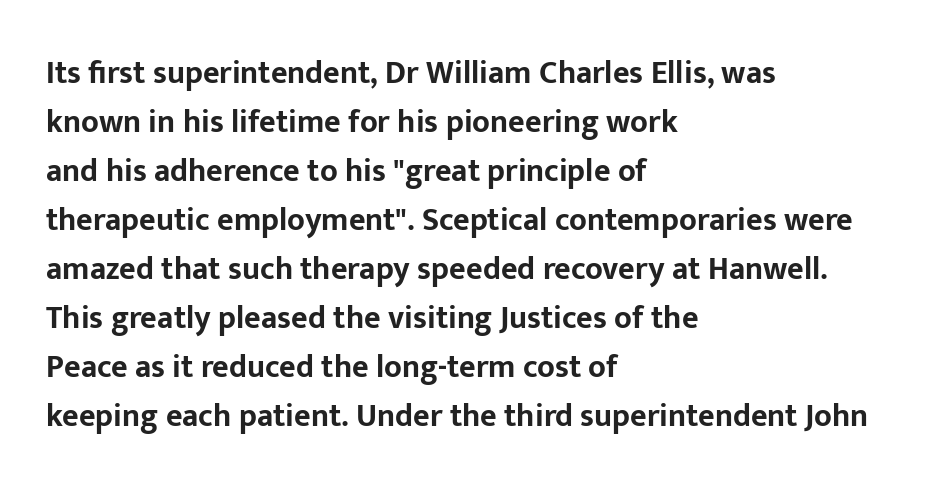
The string is rendered with underlining switched off. Successive baselines arrive at the customary interval. Tracking here is standard; glyphs follow each other at the usual distance. The setting favours the left margin, as ordinary paragraphs usually do.
